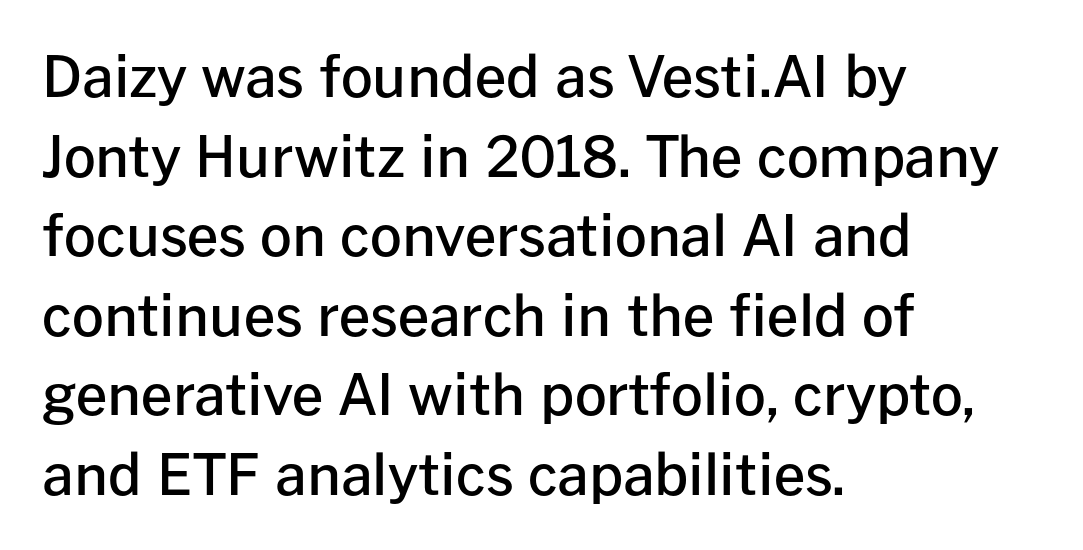
Does the type have serifs? No, each stem ends abruptly. Vertical spacing — default. In CSS terms this would be text-align: left. A somewhat darkened texture: the type is semibold rather than bold.
